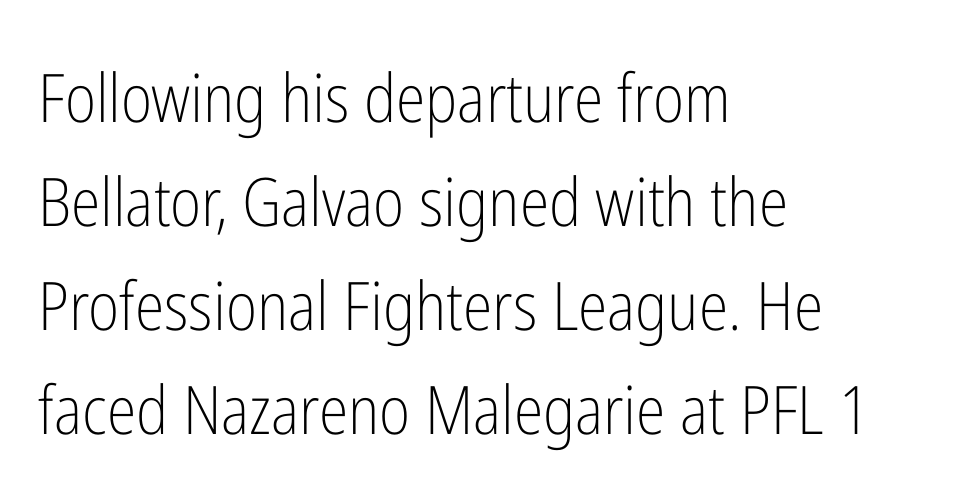
Horizontal alignment here is leftward, the default for most running prose. The passage shown is not underscored anywhere. Does the lettering tilt? It doesn't — this is upright. Proportional: the letters do not fall into vertical columns.
